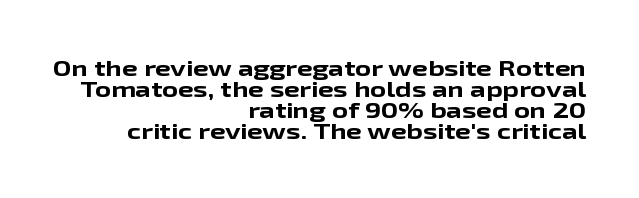
{"italic": "no", "bold": "yes", "underline": "no", "align": "right", "line_spacing": "tight", "line_spacing_ratio": 0.96, "letter_spacing": "normal", "letter_spacing_em": 0.0, "glyph_px": 22}
